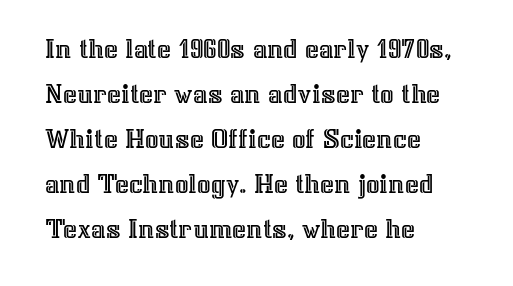
{"italic": "no", "width": "normal", "x_height": "medium", "monospaced": "no", "underline": "no", "align": "left", "line_spacing": "normal", "line_spacing_ratio": 1.5, "letter_spacing": "normal", "letter_spacing_em": 0.0, "glyph_px": 30}
